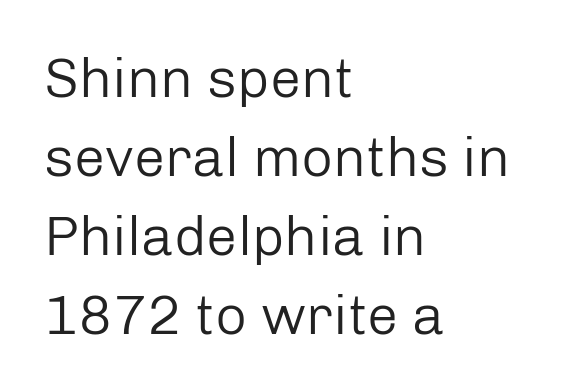
The face used here is a sans, in the tradition of grotesques and geometrics. Each stroke keeps to a modest, everyday thickness or less. No italicization has been applied; the sample stays upright. The leading is moderate, giving the passage an even texture. Beneath every word, the page is bare.
